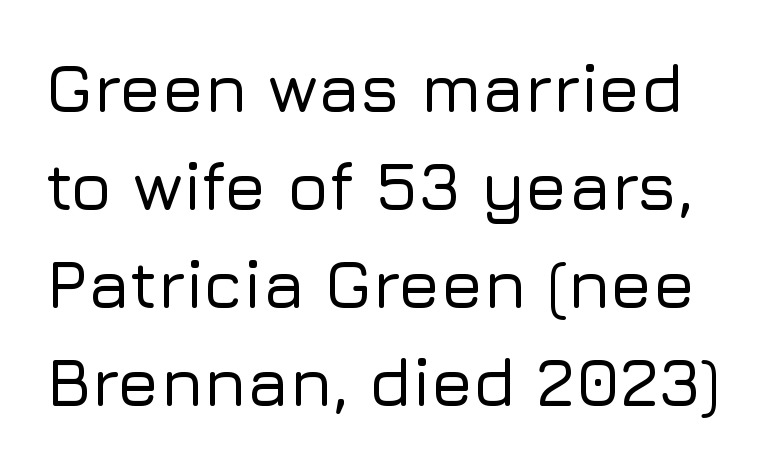
{"serif": "no", "italic": "no", "width": "normal", "stroke_contrast": "low", "x_height": "medium", "monospaced": "no", "underline": "no", "line_spacing": "normal", "line_spacing_ratio": 1.44, "letter_spacing": "normal", "letter_spacing_em": 0.0, "glyph_px": 68}
